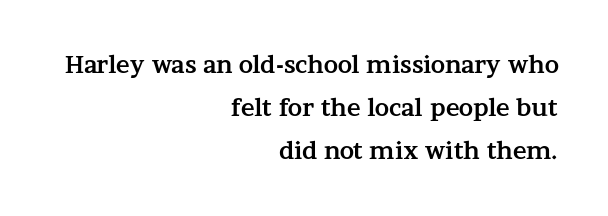
Q: Is the text bold? A: Yes.
Q: Is the text italic (slanted)? A: No, it is upright.
Q: Is the text underlined? A: No.
Q: How is the paragraph aligned? A: Right-aligned.
Q: Is the spacing between letters normal or unusually wide? A: Normal.
